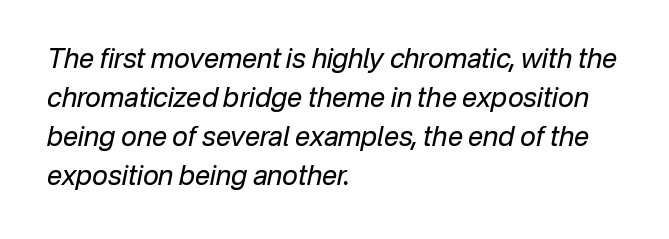
Style check: oblique. What's the leading like? Ordinary, nothing unusual. Students, note that the glyphs here touch the page at normal intervals. Underline: absent. If you drew a ruler down the left edge, every line would touch it.
